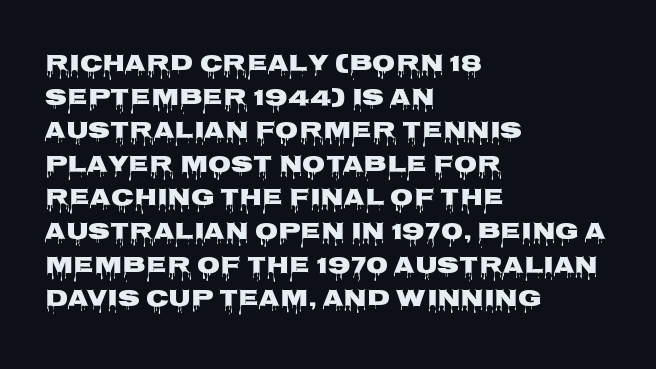
{"italic": "no", "bold": "yes", "underline": "no", "align": "left", "line_spacing": "normal", "line_spacing_ratio": 1.4, "letter_spacing": "normal", "letter_spacing_em": 0.0, "glyph_px": 24}
